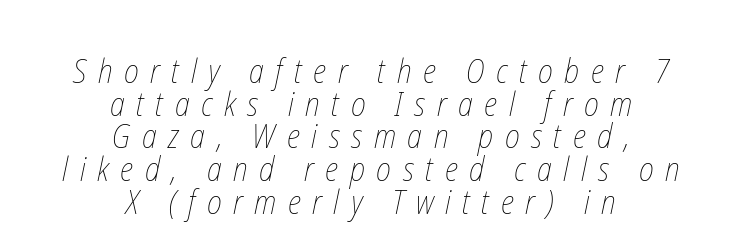
Q: Is the text bold? A: No.
Q: Is the text underlined? A: No.
Q: How is the paragraph aligned? A: Centered.
Q: Is the spacing between letters normal or unusually wide? A: Unusually wide.
Q: Is the spacing between lines tight, normal or loose? A: Tight.
Q: Width (condensed, normal, or wide)? A: Condensed.
Q: Stroke contrast? A: Low.
Q: x-height? A: Medium.
Q: Monospaced? A: No.
